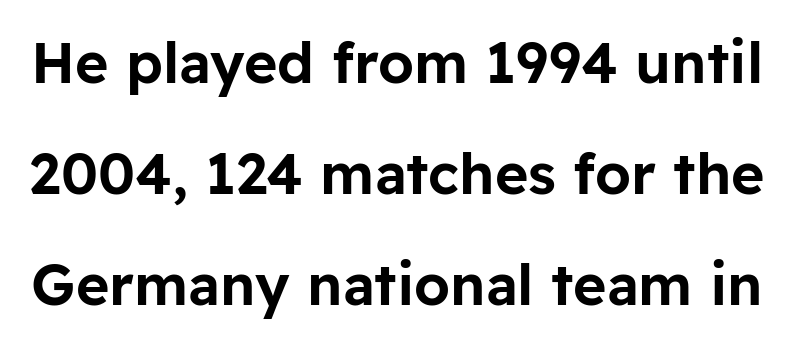
{"serif": "no", "italic": "no", "width": "normal", "stroke_contrast": "low", "x_height": "medium", "monospaced": "no", "underline": "no", "line_spacing": "loose", "line_spacing_ratio": 1.95, "letter_spacing": "normal", "letter_spacing_em": 0.0, "glyph_px": 57}
